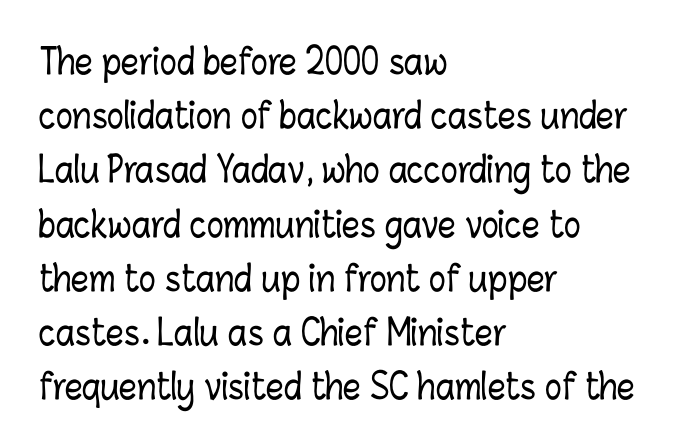
Q: Is the text italic (slanted)? A: No, it is upright.
Q: Is the text underlined? A: No.
Q: How is the paragraph aligned? A: Left-aligned.
Q: Is the spacing between letters normal or unusually wide? A: Normal.
Q: Is the spacing between lines tight, normal or loose? A: Normal.
Q: Width (condensed, normal, or wide)? A: Condensed.
Q: Stroke contrast? A: Low.
Q: x-height? A: Medium.
Q: Monospaced? A: No.
